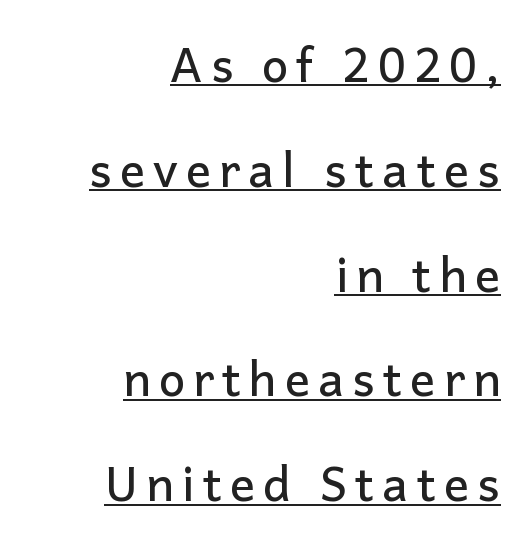
{"serif": "no", "italic": "no", "width": "normal", "stroke_contrast": "low", "x_height": "medium", "monospaced": "no", "underline": "yes", "align": "right", "line_spacing": "loose", "line_spacing_ratio": 2.23, "glyph_px": 47}
